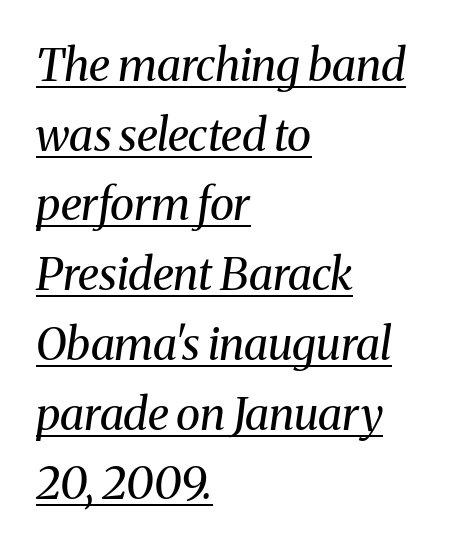
A typesetter would call this leading conventional body-copy spacing. Stems here are at most as thick as an everyday book face. Emphasis is given by a line drawn under the lettering. The lines in this sample share a left origin and differ only in where they stop. This rendering employs a face with finishing strokes, i.e., a serif.
